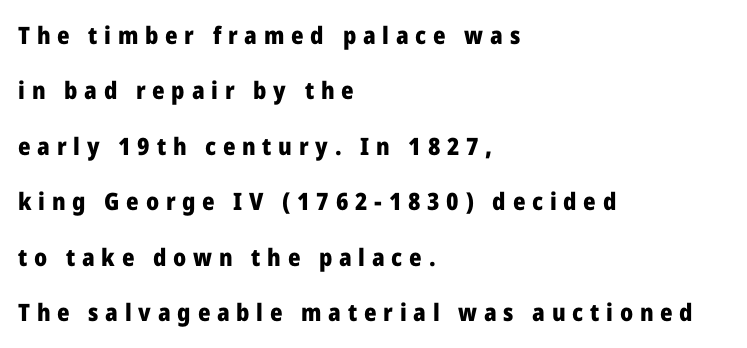
The image shows 24 px bold type, upright; set left-aligned, loose line spacing (2.31x), unusually wide letter spacing (+0.28 em), not underlined.
